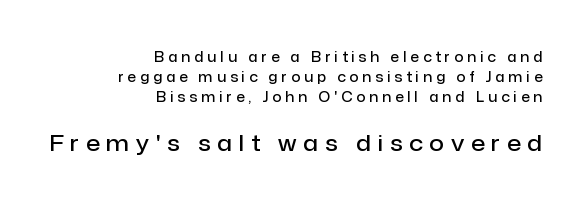
Q: Is the text bold? A: Semi-bold.
Q: Is the text italic (slanted)? A: No, it is upright.
Q: Is the text underlined? A: No.
Q: How is the paragraph aligned? A: Right-aligned.
Q: Is the spacing between letters normal or unusually wide? A: Unusually wide.
Q: Is the spacing between lines tight, normal or loose? A: Normal.
Q: Which block of text is set in a larger size, the first (top) or the second (bottom)? A: The second (bottom) one.
